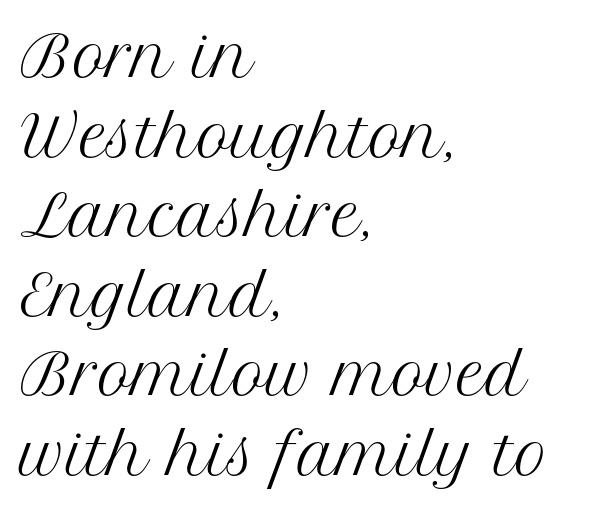
The image shows 56 px regular-weight serif type; set left-aligned, normal line spacing (1.42x), normal letter spacing, not underlined; medium stroke contrast and a medium x-height.
